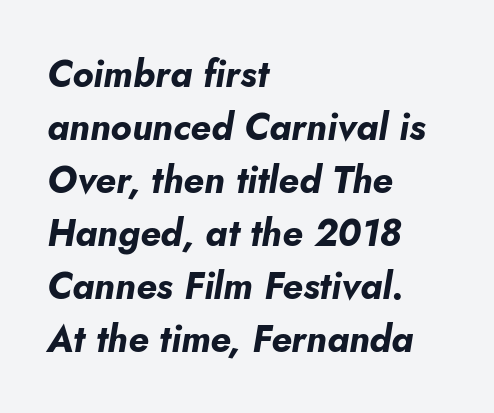
{"italic": "yes", "lean": "right", "slant_degrees": 5, "bold": "yes", "weight": "bold", "width": "normal", "stroke_contrast": "low", "x_height": "small", "monospaced": "no", "underline": "no", "align": "left", "line_spacing": "normal", "line_spacing_ratio": 1.43, "letter_spacing": "normal", "letter_spacing_em": 0.0, "glyph_px": 37}
